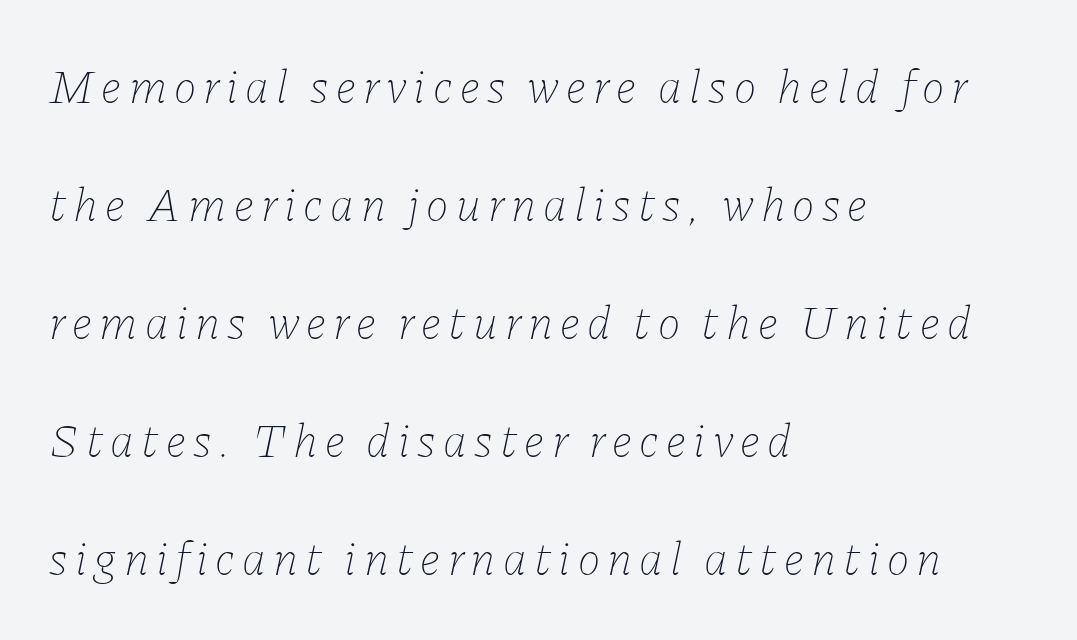
Q: Is the text bold? A: No.
Q: Is the text italic (slanted)? A: Yes, it leans right by about 11 degrees.
Q: Is the text underlined? A: No.
Q: How is the paragraph aligned? A: Left-aligned.
Q: Is the spacing between lines tight, normal or loose? A: Loose.
Q: Width (condensed, normal, or wide)? A: Normal.
Q: Stroke contrast? A: Low.
Q: x-height? A: Medium.
Q: Monospaced? A: No.
